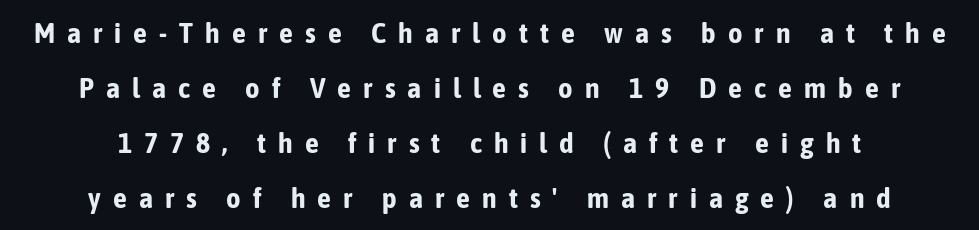
Q: Is the text bold? A: Yes.
Q: Is the text italic (slanted)? A: No, it is upright.
Q: Is the typeface a serif or a sans-serif typeface? A: Sans-serif.
Q: Is the text underlined? A: No.
Q: How is the paragraph aligned? A: Centered.
Q: Is the spacing between letters normal or unusually wide? A: Unusually wide.
Q: Is the spacing between lines tight, normal or loose? A: Loose.
Q: Width (condensed, normal, or wide)? A: Condensed.
Q: Stroke contrast? A: Low.
Q: x-height? A: Medium.
Q: Monospaced? A: No.
